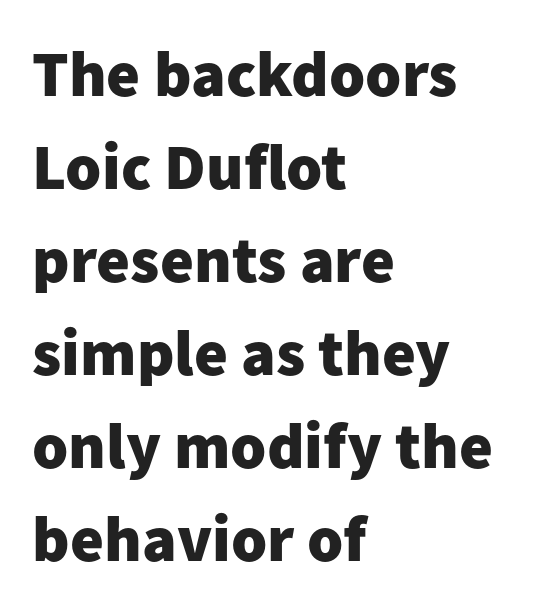
The image shows 65 px heavy sans-serif type, upright; set left-aligned, normal line spacing (1.43x), normal letter spacing, not underlined; low stroke contrast and a medium x-height.
